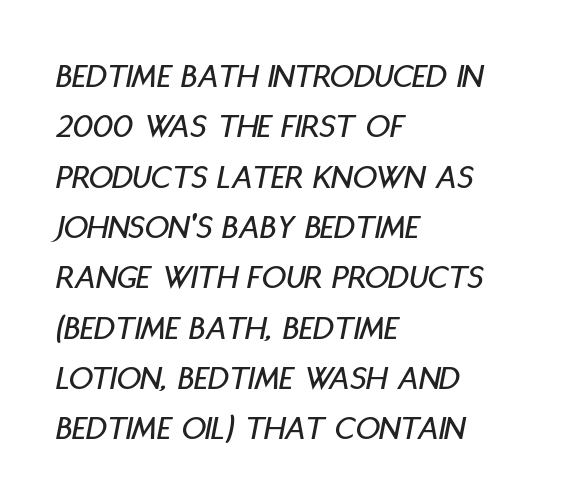
Just letters on the line, the space beneath them empty. What stands out about the letter spacing? Nothing — it is the standard amount. A typesetter would call this proportional, since set widths differ per character. The glyphs look as if they've been sheared to an angle. The text block is weighted toward the left margin, trailing off unevenly rightward.
